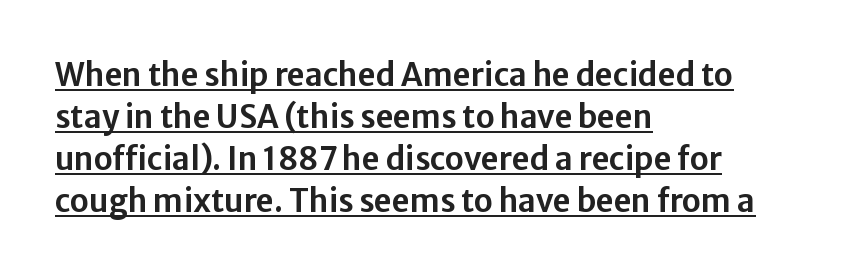
Q: Is the text italic (slanted)? A: No, it is upright.
Q: Is the typeface a serif or a sans-serif typeface? A: Sans-serif.
Q: Is the text underlined? A: Yes.
Q: How is the paragraph aligned? A: Left-aligned.
Q: Is the spacing between letters normal or unusually wide? A: Normal.
Q: Is the spacing between lines tight, normal or loose? A: Normal.
Q: Width (condensed, normal, or wide)? A: Normal.
Q: Stroke contrast? A: Low.
Q: x-height? A: Medium.
Q: Monospaced? A: No.
